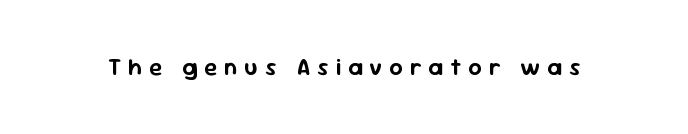
{"italic": "no", "underline": "no", "letter_spacing": "wide", "letter_spacing_em": 0.31, "glyph_px": 23}
